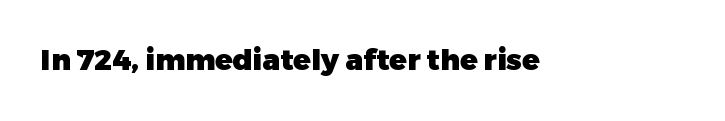
{"serif": "no", "italic": "no", "bold": "yes", "weight": "heavy", "width": "normal", "stroke_contrast": "low", "x_height": "medium", "monospaced": "no", "underline": "no", "letter_spacing": "normal", "letter_spacing_em": 0.0, "glyph_px": 29}
